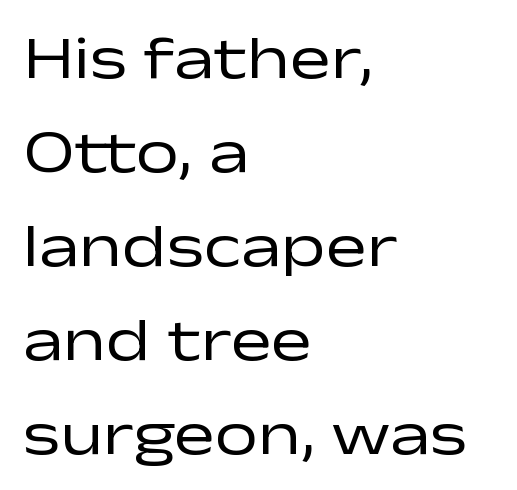
Style check: upright. Quick note: underline off. In terms of leading, this rendering sits right in the middle. Honestly, the letter spacing is just normal — you wouldn't notice it. Line beginnings align vertically; line endings do not.
